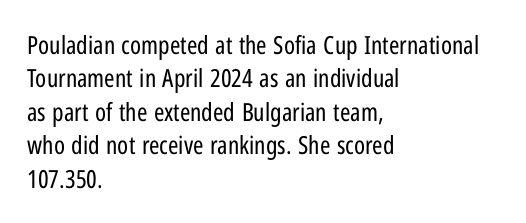
Q: Is the text bold? A: No.
Q: Is the text italic (slanted)? A: No, it is upright.
Q: Is the text underlined? A: No.
Q: How is the paragraph aligned? A: Left-aligned.
Q: Is the spacing between letters normal or unusually wide? A: Normal.
Q: Is the spacing between lines tight, normal or loose? A: Normal.
